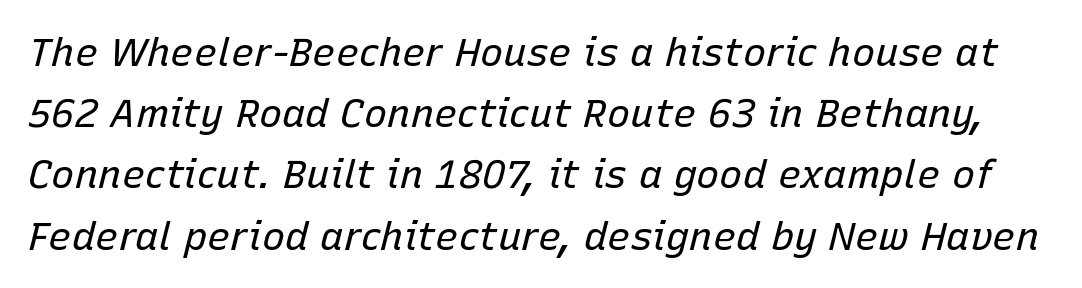
Q: Is the text bold? A: No.
Q: Is the text italic (slanted)? A: Yes, it leans right by about 15 degrees.
Q: Is the text underlined? A: No.
Q: Is the spacing between letters normal or unusually wide? A: Normal.
Q: Is the spacing between lines tight, normal or loose? A: Normal.
Q: Width (condensed, normal, or wide)? A: Normal.
Q: Stroke contrast? A: Low.
Q: x-height? A: Medium.
Q: Monospaced? A: No.
